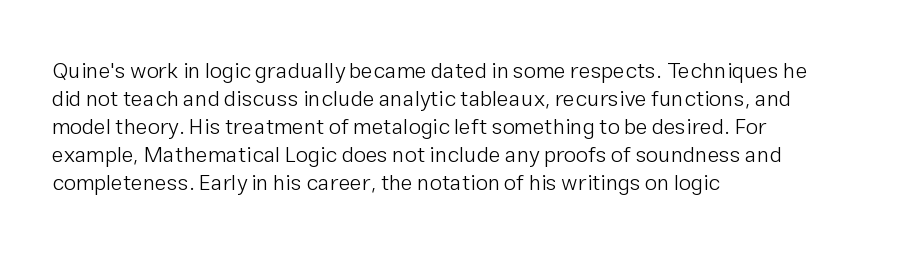
{"italic": "no", "bold": "no", "underline": "no", "align": "left", "line_spacing": "normal", "line_spacing_ratio": 1.27, "letter_spacing": "normal", "letter_spacing_em": 0.0, "glyph_px": 22}
